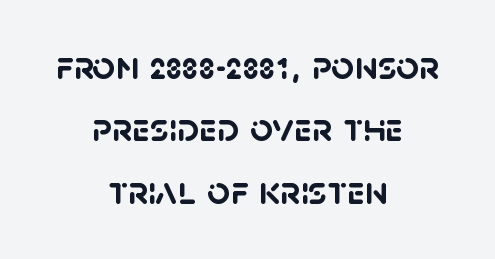
Q: Is the text bold? A: Yes.
Q: Is the typeface a serif or a sans-serif typeface? A: Sans-serif.
Q: Is the text underlined? A: No.
Q: How is the paragraph aligned? A: Centered.
Q: Is the spacing between letters normal or unusually wide? A: Normal.
Q: Is the spacing between lines tight, normal or loose? A: Normal.
Q: Width (condensed, normal, or wide)? A: Normal.
Q: Stroke contrast? A: Low.
Q: x-height? A: Large.
Q: Monospaced? A: No.
